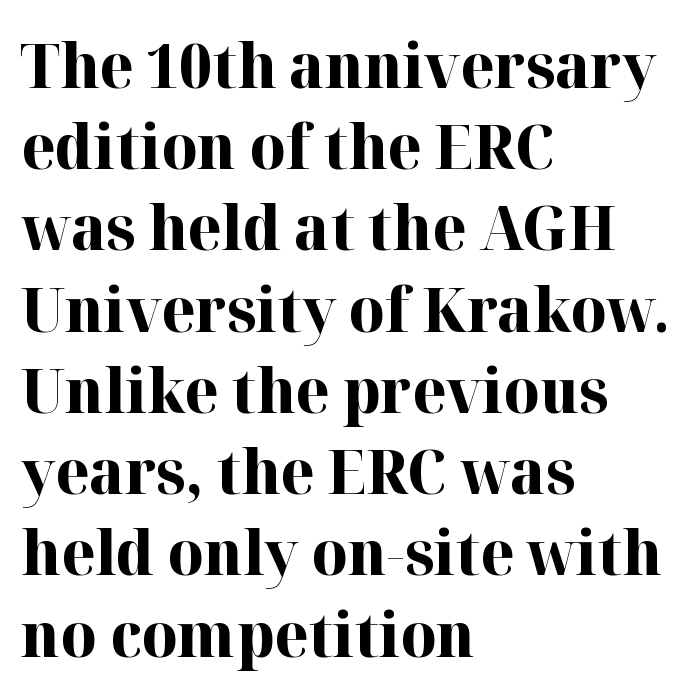
Casual observation: everything's shoved over to the left. Posture: upright roman. What weight is shown? A full bold with thick strokes. The rendering uses a moderate line-height, typical for paragraphs. To sum up the face: it has serifs.
